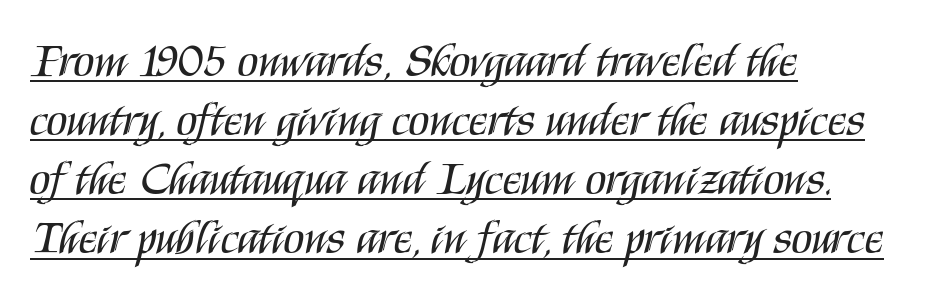
No extra ink here — the face is not bold. What kind of face is this? One without serifs — a sans. The lines in this sample share a left origin and differ only in where they stop. The type is set solid horizontally, with unmodified tracking.
